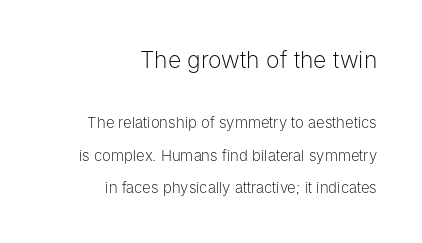
Q: Is the text bold? A: No.
Q: Is the text italic (slanted)? A: No, it is upright.
Q: Is the text underlined? A: No.
Q: How is the paragraph aligned? A: Right-aligned.
Q: Is the spacing between letters normal or unusually wide? A: Normal.
Q: Is the spacing between lines tight, normal or loose? A: Loose.
Q: Which block of text is set in a larger size, the first (top) or the second (bottom)? A: The first (top) one.
